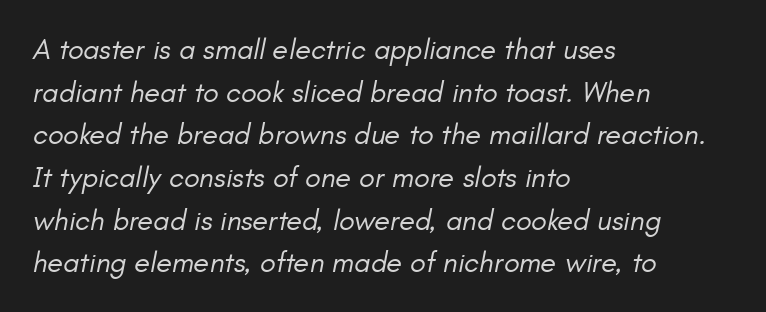
Q: Is the text bold? A: No.
Q: Is the text italic (slanted)? A: Yes, it leans right by about 11 degrees.
Q: Is the text underlined? A: No.
Q: How is the paragraph aligned? A: Left-aligned.
Q: Is the spacing between letters normal or unusually wide? A: Normal.
Q: Is the spacing between lines tight, normal or loose? A: Normal.
Q: Width (condensed, normal, or wide)? A: Normal.
Q: Stroke contrast? A: Low.
Q: x-height? A: Small.
Q: Monospaced? A: No.
